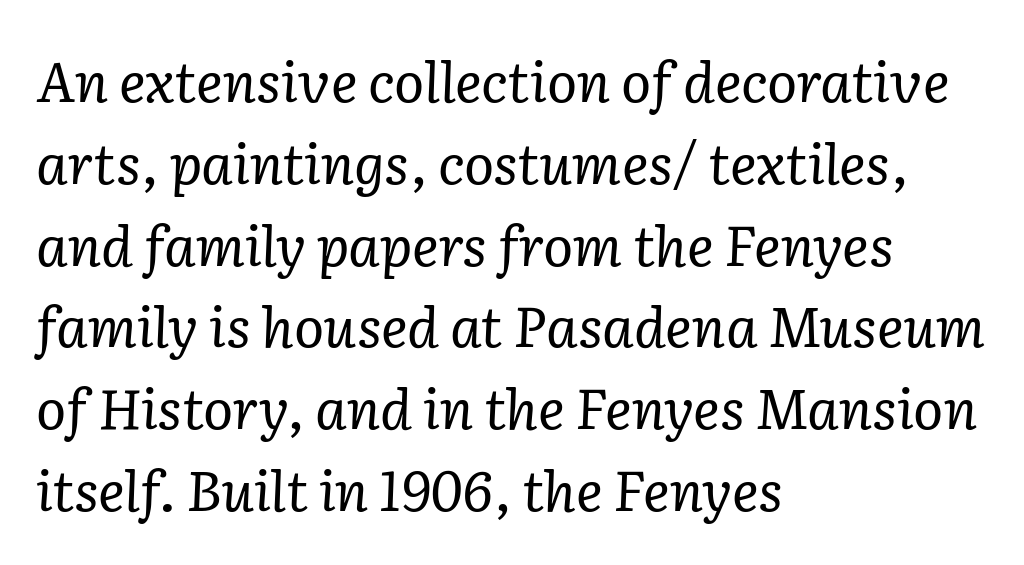
The strip under each line holds only bare page. Look at the bottom of the vertical strokes: they flare into serifs here. This sample uses plain, unmodified letter spacing. Layout note: lines flush left. The space between consecutive lines is moderate.
